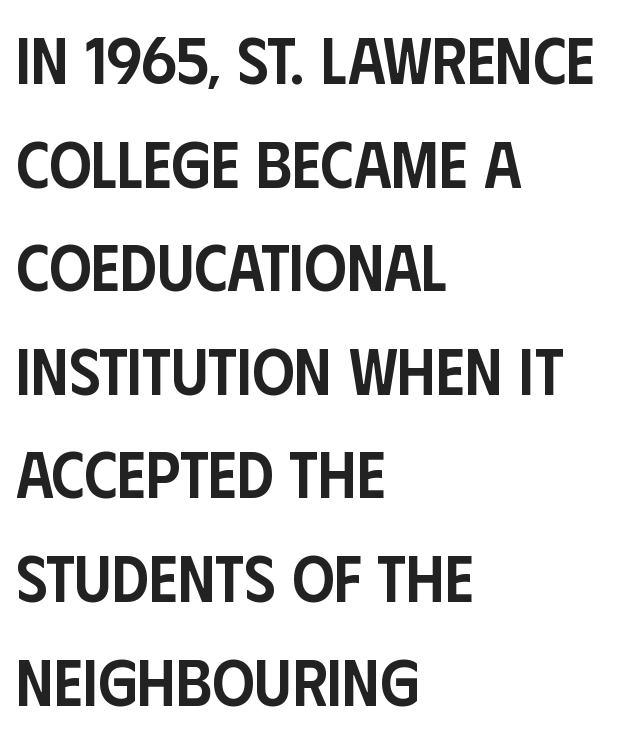
{"serif": "no", "italic": "no", "bold": "semi", "weight": "semibold", "width": "condensed", "stroke_contrast": "low", "x_height": "large", "monospaced": "no", "underline": "no", "align": "left", "line_spacing": "normal", "line_spacing_ratio": 1.57, "letter_spacing": "normal", "letter_spacing_em": 0.0, "glyph_px": 66}
